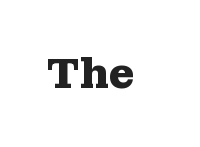
Nobody touched the tracking dial on this one. Look at the bottom of the vertical strokes: they flare into serifs here. Beneath every word, the page is bare. Is there any slant? The stems are plumb. Note the varied advance widths — an 'i' is clearly narrower than an 'm'. Weight: bold.
